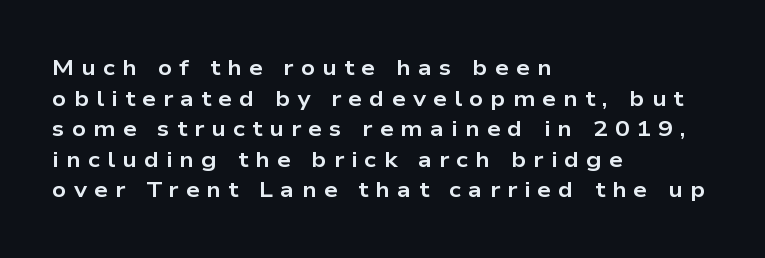
The image shows 22 px bold type, upright; set left-aligned, normal line spacing (1.39x), unusually wide letter spacing (+0.32 em), not underlined.
